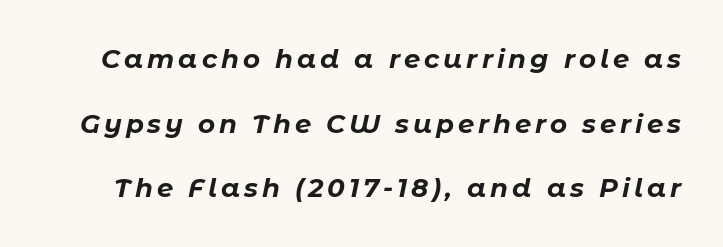
Q: Is the text bold? A: Yes.
Q: Is the text italic (slanted)? A: Yes, it leans right by about 11 degrees.
Q: Is the text underlined? A: No.
Q: Is the spacing between lines tight, normal or loose? A: Loose.
